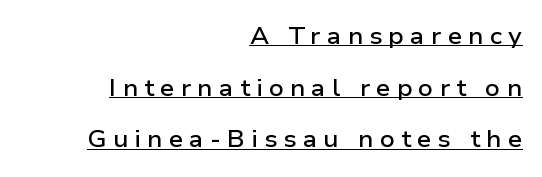
Check the space under the baseline: a stroke is drawn there. Emphasis by weight is partial: semibold. Rendered with straight, roman letterforms. The letters are spread apart with noticeably loose tracking. Students, observe: this is what heavily led, spacious text looks like. These lines are set flush right with a ragged left edge.
